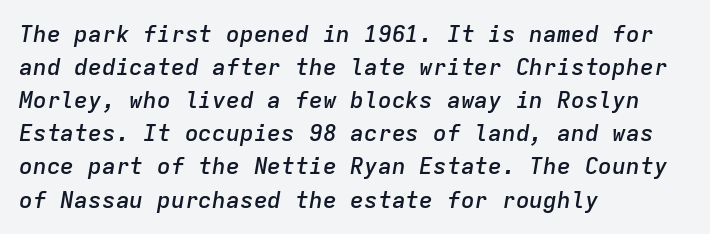
{"italic": "yes", "lean": "right", "slant_degrees": 9, "bold": "semi", "underline": "no", "align": "left", "line_spacing": "normal", "line_spacing_ratio": 1.44, "letter_spacing": "normal", "letter_spacing_em": 0.0, "glyph_px": 23}
